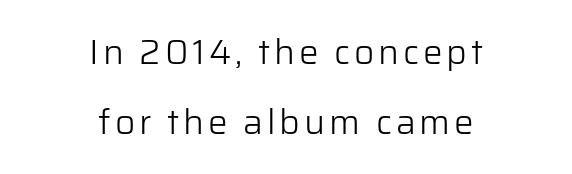
Letters rest on an invisible, unmarked baseline. Stroke mass is kept to a normal reading level or below. Alignment: centered. Baseline-to-baseline distance is far greater than the letter height. Note the varied advance widths — an 'i' is clearly narrower than an 'm'. A typesetter would label this face a sans.
